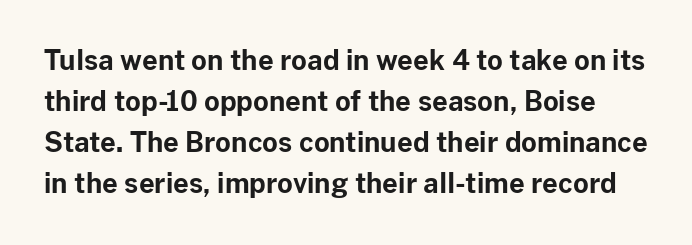
Q: Is the text bold? A: Yes.
Q: Is the text italic (slanted)? A: No, it is upright.
Q: Is the text underlined? A: No.
Q: Is the spacing between letters normal or unusually wide? A: Normal.
Q: Is the spacing between lines tight, normal or loose? A: Normal.
